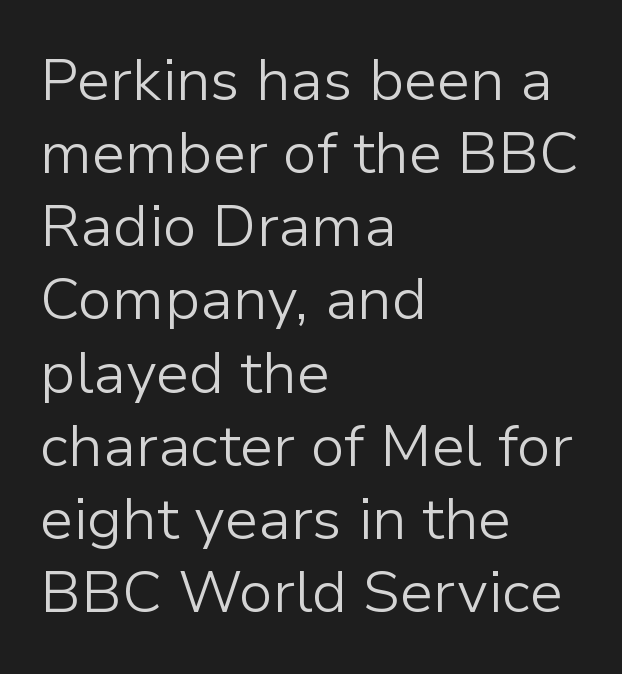
{"serif": "no", "italic": "no", "bold": "no", "weight": "light", "width": "normal", "stroke_contrast": "low", "x_height": "medium", "monospaced": "no", "underline": "no", "align": "left", "line_spacing_ratio": 1.24, "letter_spacing": "normal", "letter_spacing_em": 0.0, "glyph_px": 59}
